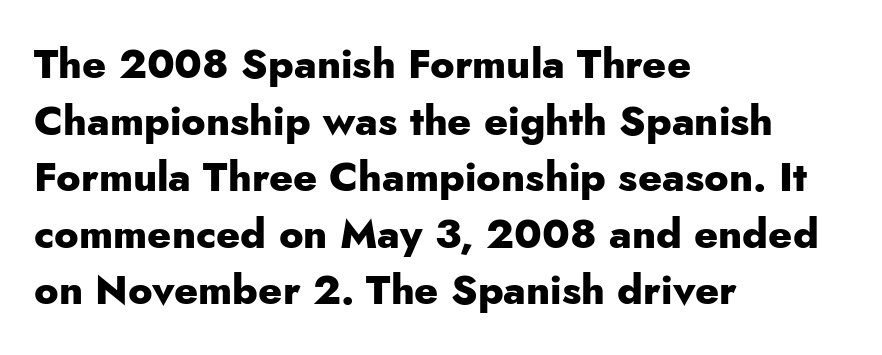
{"serif": "no", "italic": "no", "bold": "yes", "weight": "heavy", "width": "normal", "stroke_contrast": "low", "x_height": "small", "monospaced": "no", "underline": "no", "align": "left", "line_spacing": "normal", "line_spacing_ratio": 1.38, "letter_spacing": "normal", "letter_spacing_em": 0.0, "glyph_px": 41}
